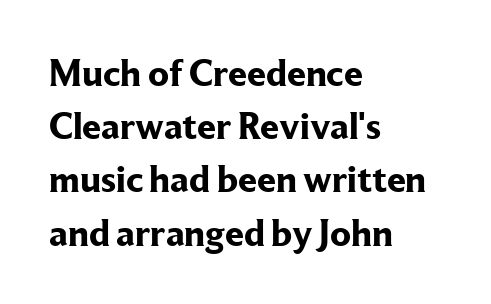
Q: Is the text bold? A: Yes.
Q: Is the text italic (slanted)? A: No, it is upright.
Q: Is the typeface a serif or a sans-serif typeface? A: Serif.
Q: Is the text underlined? A: No.
Q: How is the paragraph aligned? A: Left-aligned.
Q: Is the spacing between letters normal or unusually wide? A: Normal.
Q: Is the spacing between lines tight, normal or loose? A: Normal.
Q: Width (condensed, normal, or wide)? A: Normal.
Q: Stroke contrast? A: Low.
Q: x-height? A: Medium.
Q: Monospaced? A: No.
